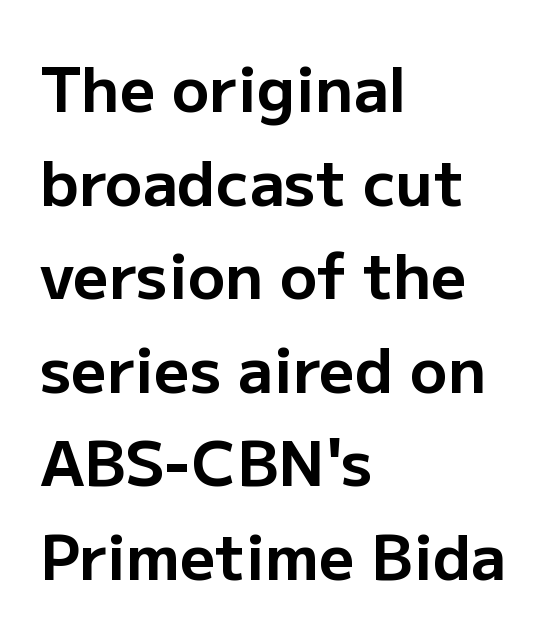
Font category for this specimen: sans-serif. The zone under the glyphs is completely vacant. Casual observation: everything's shoved over to the left. A dark, heavy texture on the line: the type is bold. What's the leading like? Ordinary, nothing unusual.
